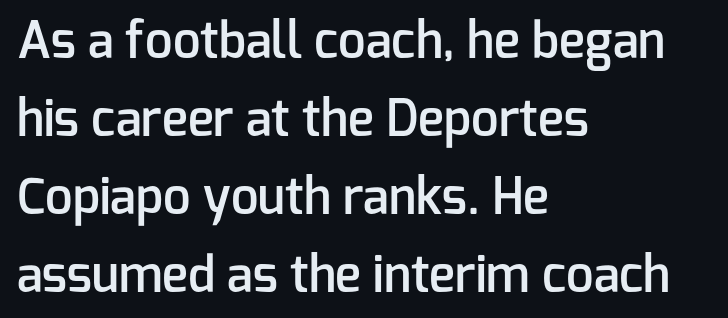
Q: Is the text bold? A: Semi-bold.
Q: Is the text italic (slanted)? A: No, it is upright.
Q: Is the typeface a serif or a sans-serif typeface? A: Sans-serif.
Q: Is the text underlined? A: No.
Q: How is the paragraph aligned? A: Left-aligned.
Q: Is the spacing between letters normal or unusually wide? A: Normal.
Q: Is the spacing between lines tight, normal or loose? A: Normal.
Q: Width (condensed, normal, or wide)? A: Normal.
Q: Stroke contrast? A: Low.
Q: x-height? A: Medium.
Q: Monospaced? A: No.
